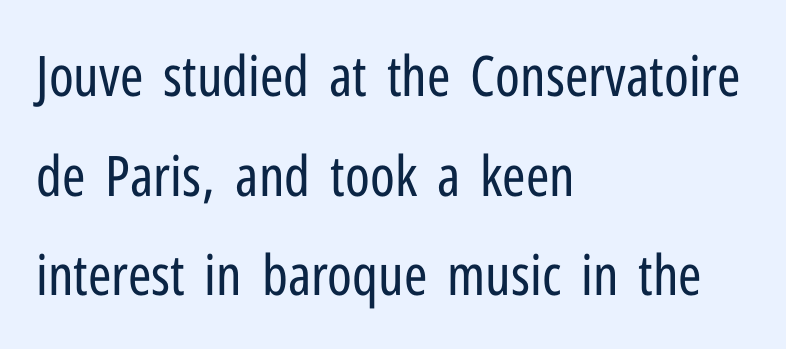
{"serif": "no", "italic": "no", "bold": "no", "weight": "regular", "width": "condensed", "stroke_contrast": "low", "x_height": "medium", "monospaced": "no", "underline": "no", "align": "left", "line_spacing_ratio": 1.78, "letter_spacing": "normal", "letter_spacing_em": 0.0, "glyph_px": 56}
